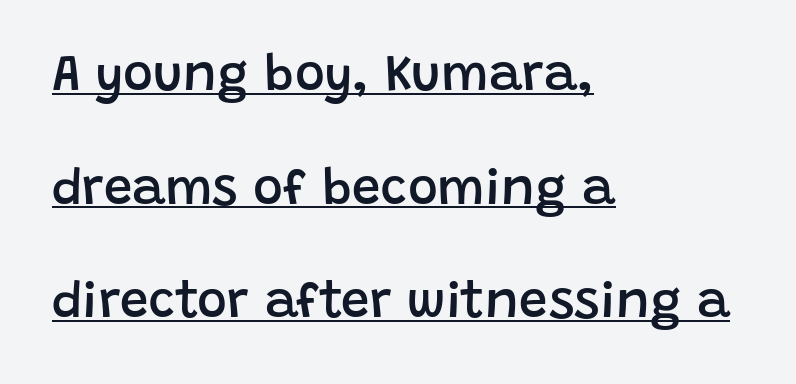
Note the varied advance widths — an 'i' is clearly narrower than an 'm'. Airy leading. To sum up the face: it is a sans, with no serifs. A roman cut, with each character standing at attention. Honestly, the underline is the first thing you notice here.
